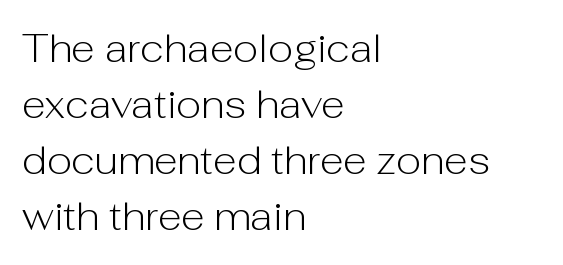
{"serif": "no", "italic": "no", "bold": "no", "weight": "light", "width": "normal", "stroke_contrast": "low", "x_height": "medium", "monospaced": "no", "underline": "no", "align": "left", "line_spacing": "normal", "line_spacing_ratio": 1.44, "letter_spacing": "normal", "letter_spacing_em": 0.0, "glyph_px": 39}
